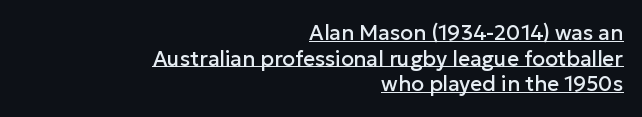
The specimen reads as upright at a glance. Where is the straight margin? On the right. The face used here is rendered with its standard letterfit. A rule runs beneath these lines of type.
